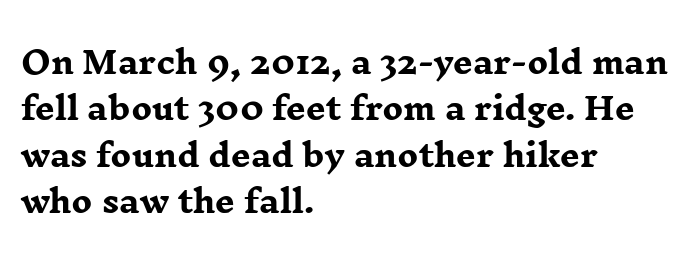
Does the type have serifs? Yes, each stem ends in a small foot. Does the lettering tilt? It doesn't — this is upright. Words appear dense and cohesive because spacing is normal. The rows are spaced the way most documents space them.
